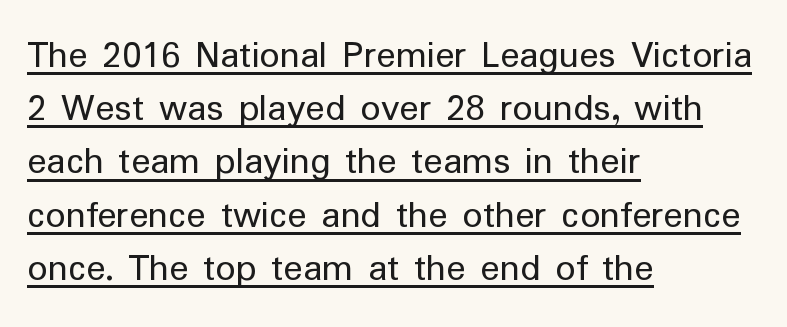
{"serif": "no", "italic": "no", "bold": "no", "weight": "regular", "width": "normal", "stroke_contrast": "low", "x_height": "medium", "monospaced": "no", "underline": "yes", "align": "left", "line_spacing": "normal", "line_spacing_ratio": 1.33, "letter_spacing": "normal", "letter_spacing_em": 0.0, "glyph_px": 40}
